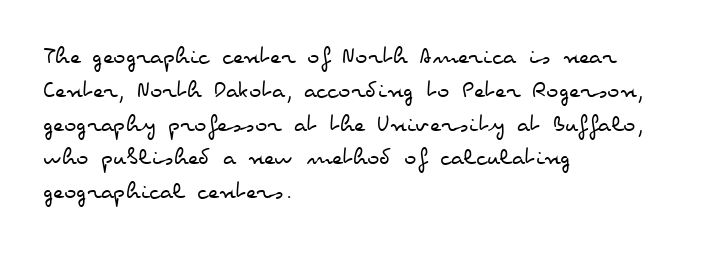
The image shows 26 px text type, upright; set left-aligned, normal line spacing (1.3x), normal letter spacing, not underlined.
